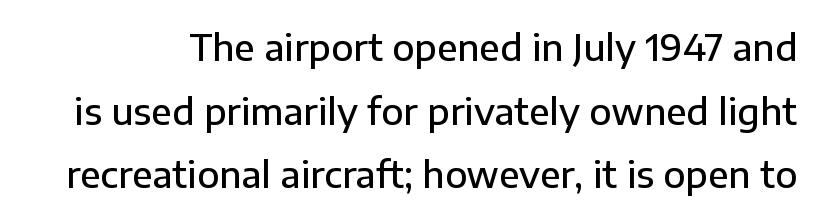
The image shows 36 px semibold sans-serif type, upright; set line spacing 1.77x, normal letter spacing, not underlined; low stroke contrast and a medium x-height.
